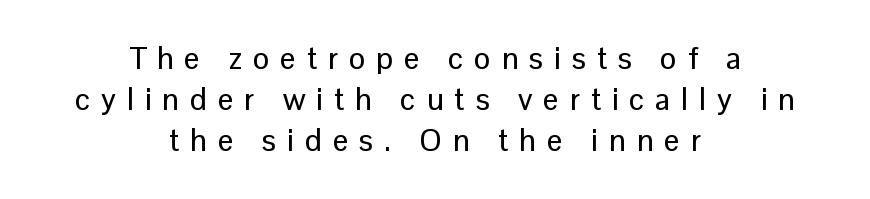
{"serif": "no", "italic": "no", "width": "normal", "stroke_contrast": "low", "x_height": "medium", "monospaced": "no", "underline": "no", "align": "center", "line_spacing": "normal", "line_spacing_ratio": 1.32, "letter_spacing": "wide", "letter_spacing_em": 0.35, "glyph_px": 31}
